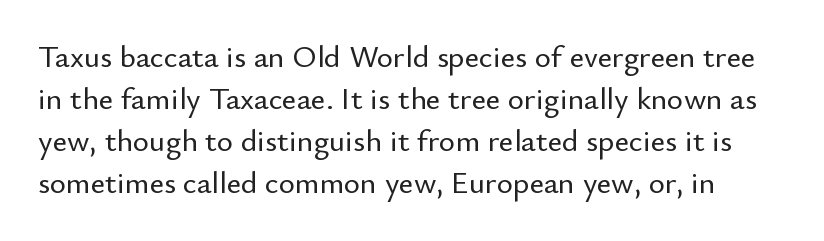
{"serif": "no", "italic": "no", "width": "normal", "stroke_contrast": "low", "x_height": "small", "monospaced": "no", "underline": "no", "line_spacing": "normal", "line_spacing_ratio": 1.36, "letter_spacing": "normal", "letter_spacing_em": 0.0, "glyph_px": 31}
